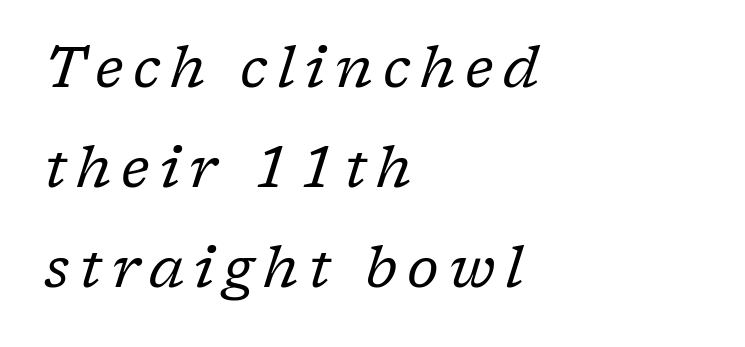
Q: Is the text bold? A: No.
Q: Is the text italic (slanted)? A: Yes, it leans right by about 17 degrees.
Q: Is the typeface a serif or a sans-serif typeface? A: Serif.
Q: Is the text underlined? A: No.
Q: How is the paragraph aligned? A: Left-aligned.
Q: Width (condensed, normal, or wide)? A: Normal.
Q: Stroke contrast? A: Low.
Q: x-height? A: Medium.
Q: Monospaced? A: No.
